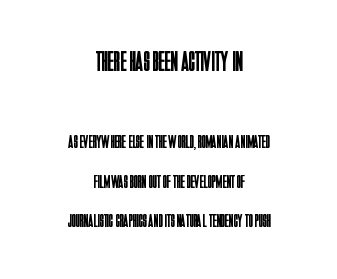
Glyph-to-glyph distance matches everyday printed text. The face used here is a sans, in the tradition of grotesques and geometrics. Note the varied advance widths — an 'i' is clearly narrower than an 'm'. This rendering uses center alignment, leaving both contours irregular but symmetric.
